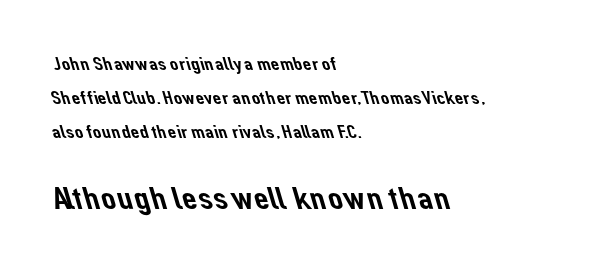
{"serif": "no", "width": "normal", "stroke_contrast": "low", "x_height": "medium", "monospaced": "no", "underline": "no", "align": "left", "line_spacing_ratio": 1.79, "letter_spacing": "normal", "letter_spacing_em": 0.0, "larger_block": "second", "size_ratio": 1.74, "glyph_px": 33}
